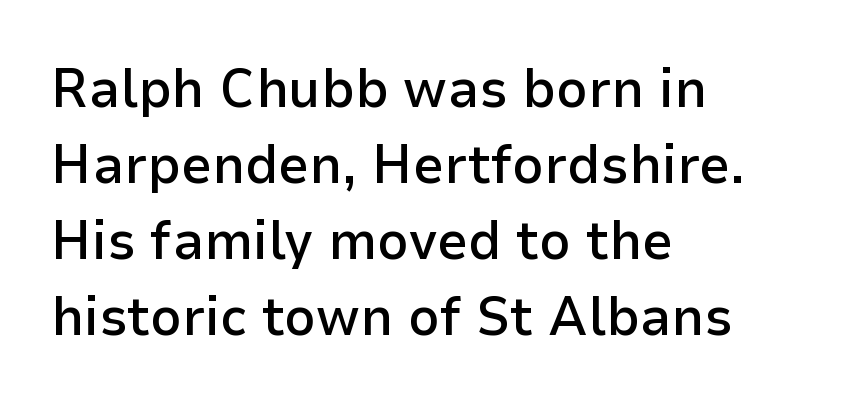
The image shows 55 px semibold sans-serif type, upright; set left-aligned, normal line spacing (1.38x), normal letter spacing, not underlined; low stroke contrast and a medium x-height.
